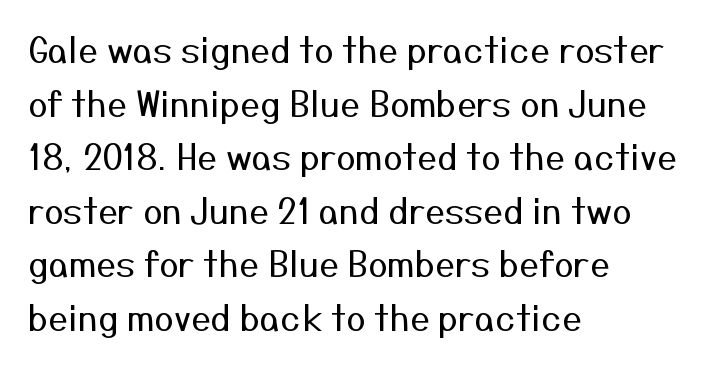
The image shows 35 px regular-weight sans-serif type, upright; set left-aligned, normal line spacing (1.53x), normal letter spacing, not underlined; medium stroke contrast and a medium x-height.
